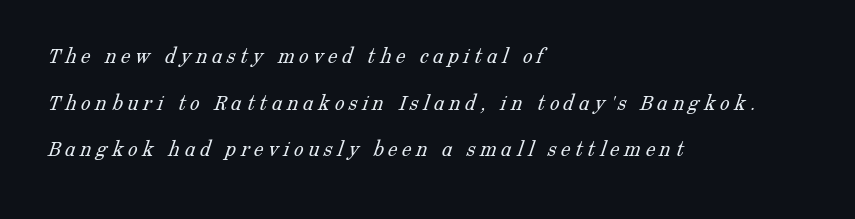
The image shows 24 px text type; set left-aligned, loose line spacing (1.94x), not underlined.
